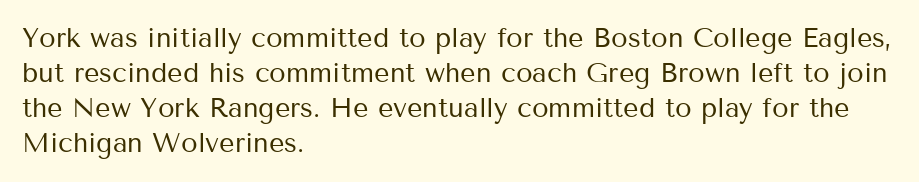
Q: Is the text bold? A: No.
Q: Is the text italic (slanted)? A: No, it is upright.
Q: Is the text underlined? A: No.
Q: How is the paragraph aligned? A: Left-aligned.
Q: Is the spacing between letters normal or unusually wide? A: Normal.
Q: Is the spacing between lines tight, normal or loose? A: Normal.
